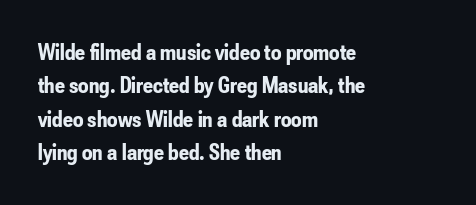
The image shows 23 px bold type, upright; set left-aligned, normal line spacing (1.45x), normal letter spacing, not underlined.
